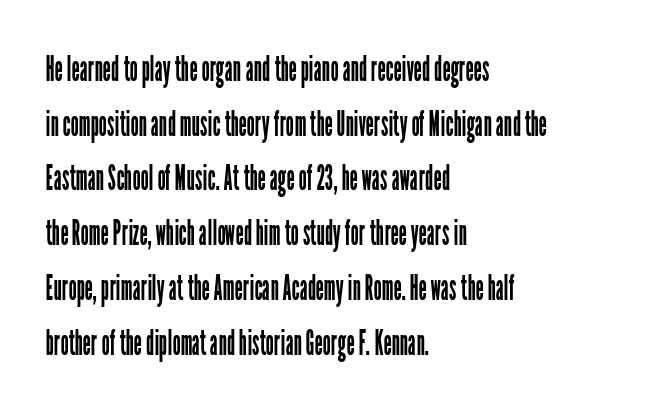
Q: Is the text bold? A: No.
Q: Is the text italic (slanted)? A: No, it is upright.
Q: Is the typeface a serif or a sans-serif typeface? A: Sans-serif.
Q: Is the text underlined? A: No.
Q: How is the paragraph aligned? A: Left-aligned.
Q: Is the spacing between letters normal or unusually wide? A: Normal.
Q: Is the spacing between lines tight, normal or loose? A: Normal.
Q: Width (condensed, normal, or wide)? A: Condensed.
Q: Stroke contrast? A: Low.
Q: x-height? A: Medium.
Q: Monospaced? A: No.
